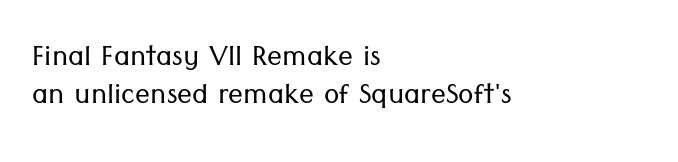
The image shows 37 px light sans-serif type, upright; set left-aligned, tight line spacing (1.03x), normal letter spacing, not underlined; low stroke contrast and a medium x-height.
